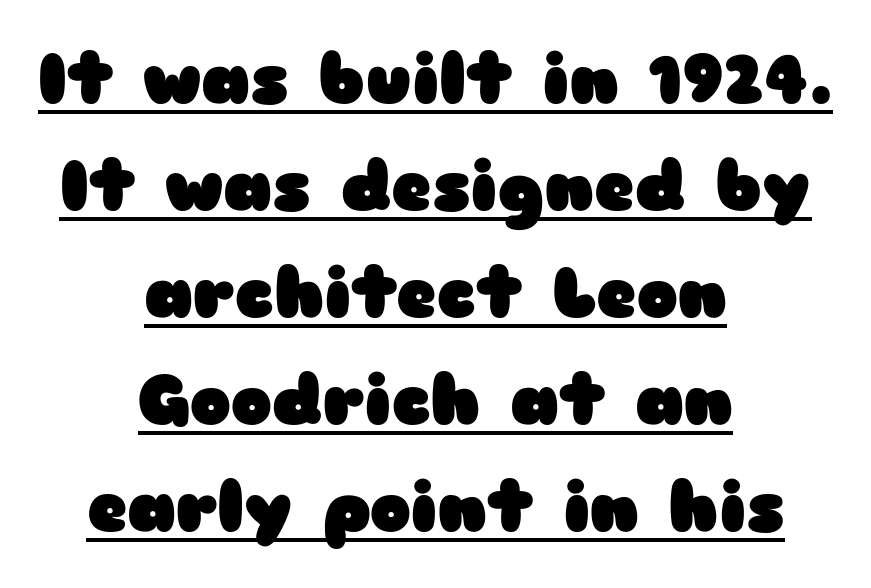
Q: Is the text bold? A: Yes.
Q: Is the text italic (slanted)? A: No, it is upright.
Q: Is the typeface a serif or a sans-serif typeface? A: Sans-serif.
Q: Is the text underlined? A: Yes.
Q: How is the paragraph aligned? A: Centered.
Q: Is the spacing between letters normal or unusually wide? A: Normal.
Q: Is the spacing between lines tight, normal or loose? A: Normal.
Q: Width (condensed, normal, or wide)? A: Wide.
Q: Stroke contrast? A: Low.
Q: x-height? A: Medium.
Q: Monospaced? A: No.
